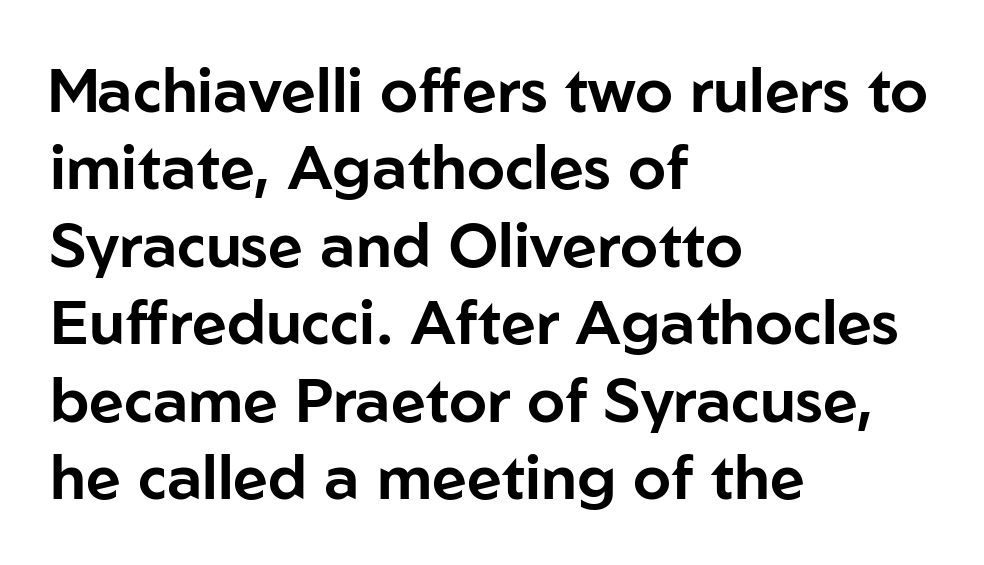
The image shows 61 px sans-serif type, upright; set left-aligned, normal line spacing (1.27x), normal letter spacing, not underlined; low stroke contrast and a medium x-height.
